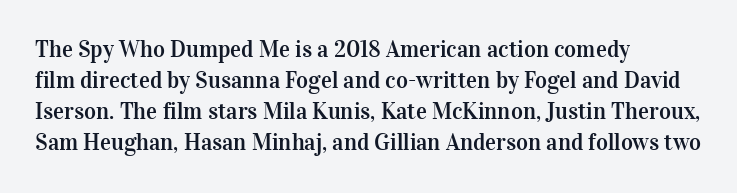
The designer left line spacing at the default. Glance below the letters and you will spot only blank space. The letters sit at their default tracking, neither squeezed nor spread. If you drew a line through each stem, it would be perfectly vertical. The compositor pushed each line to the left boundary.
